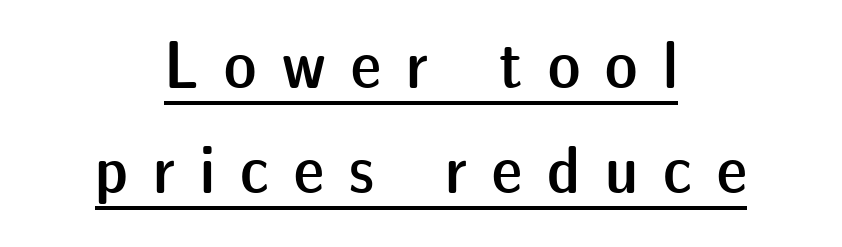
The image shows 68 px semibold sans-serif type, upright; set centered, normal line spacing (1.55x), unusually wide letter spacing (+0.37 em), underlined; low stroke contrast and a medium x-height.
